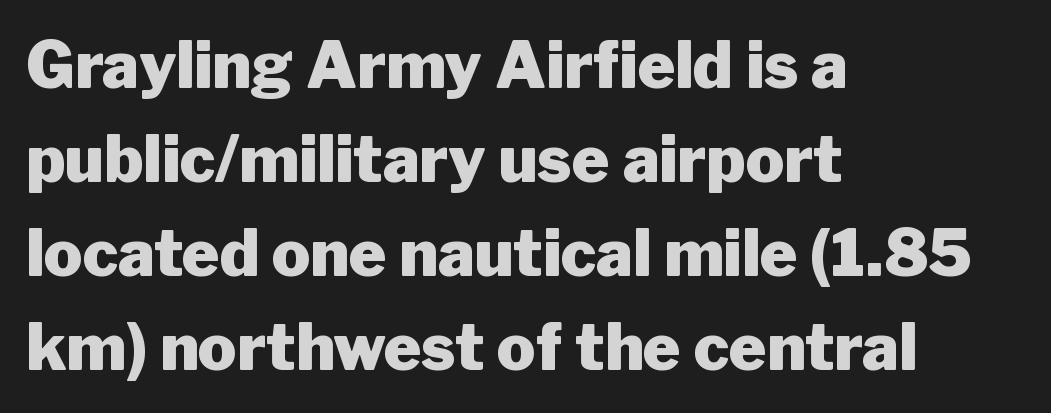
The image shows 64 px heavy sans-serif type, upright; set left-aligned, normal line spacing (1.47x), normal letter spacing, not underlined; low stroke contrast and a medium x-height.
